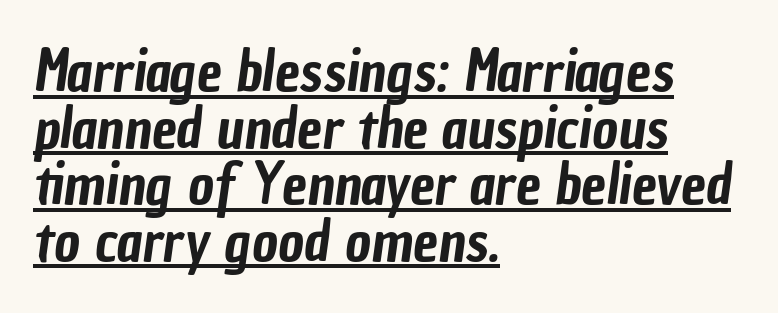
Q: Is the typeface a serif or a sans-serif typeface? A: Sans-serif.
Q: Is the text underlined? A: Yes.
Q: How is the paragraph aligned? A: Left-aligned.
Q: Is the spacing between letters normal or unusually wide? A: Normal.
Q: Is the spacing between lines tight, normal or loose? A: Tight.
Q: Width (condensed, normal, or wide)? A: Condensed.
Q: Stroke contrast? A: Low.
Q: x-height? A: Medium.
Q: Monospaced? A: No.
